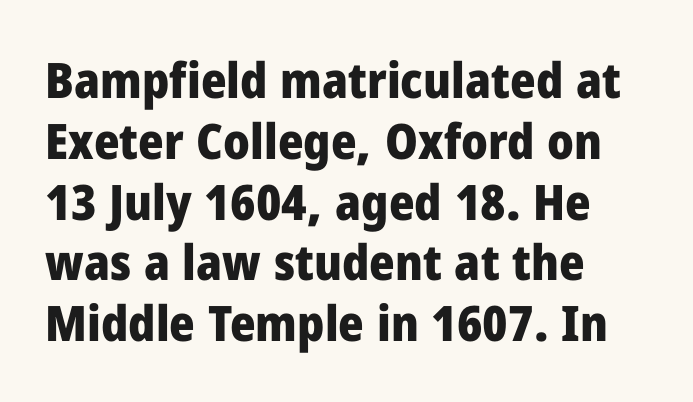
The image shows 49 px heavy sans-serif type, upright; set left-aligned, line spacing 1.24x, normal letter spacing, not underlined; low stroke contrast and a medium x-height.
